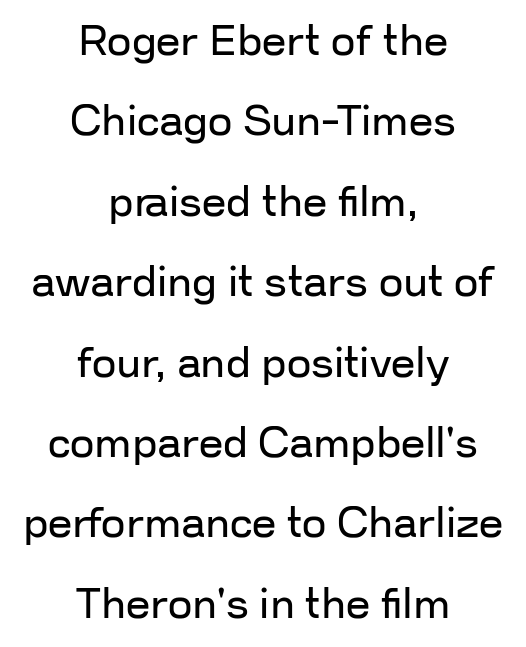
{"serif": "no", "italic": "no", "bold": "no", "weight": "regular", "width": "normal", "stroke_contrast": "low", "x_height": "medium", "monospaced": "no", "underline": "no", "align": "center", "line_spacing_ratio": 1.87, "letter_spacing": "normal", "letter_spacing_em": 0.0, "glyph_px": 43}
